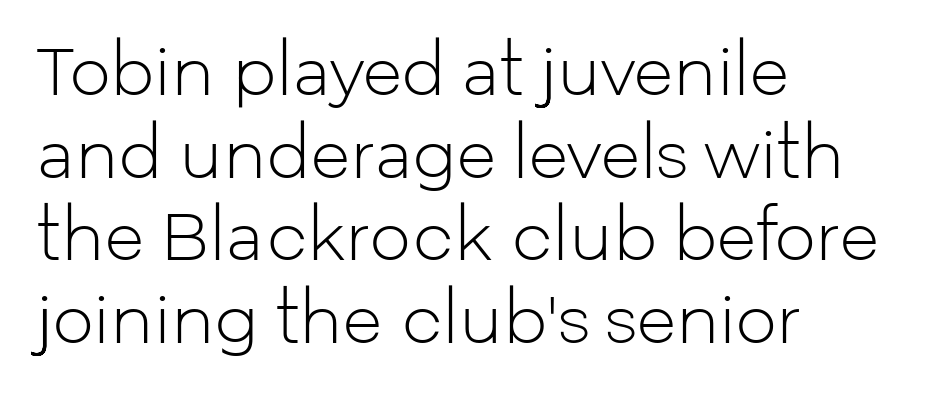
The image shows 65 px light sans-serif type, upright; set left-aligned, normal line spacing (1.27x), normal letter spacing, not underlined; low stroke contrast and a medium x-height.
